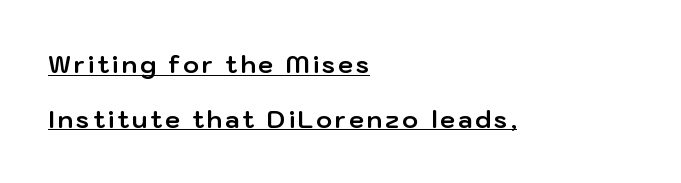
Q: Is the text bold? A: Yes.
Q: Is the text italic (slanted)? A: No, it is upright.
Q: Is the text underlined? A: Yes.
Q: How is the paragraph aligned? A: Left-aligned.
Q: Is the spacing between lines tight, normal or loose? A: Loose.
